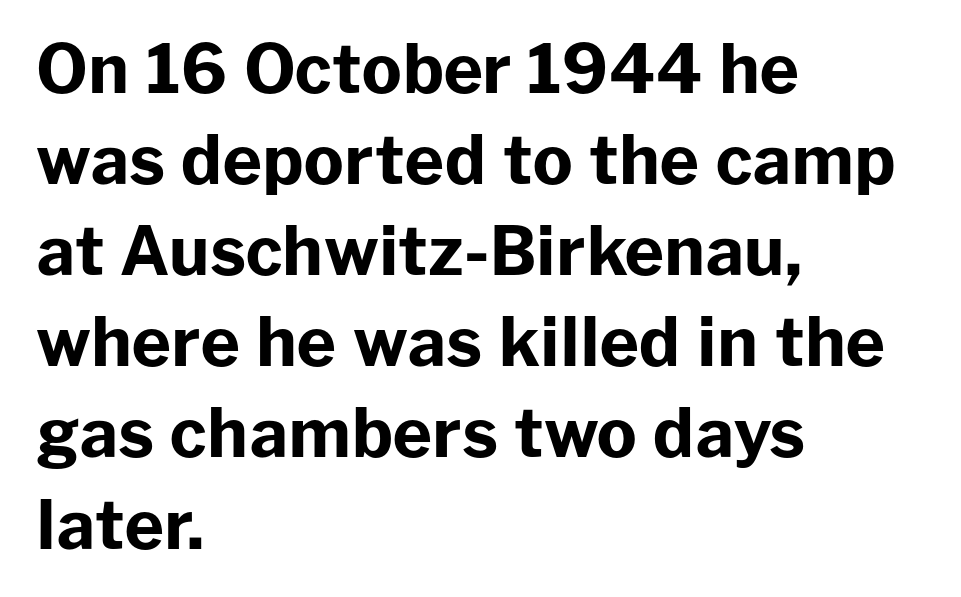
Does the weight exceed regular? Yes, all the way to bold. In terms of letterspacing, this is plain default setting. The rendering shows plain stroke endings on the letterforms — a sans-serif design. Proportional: the letters do not fall into vertical columns.
